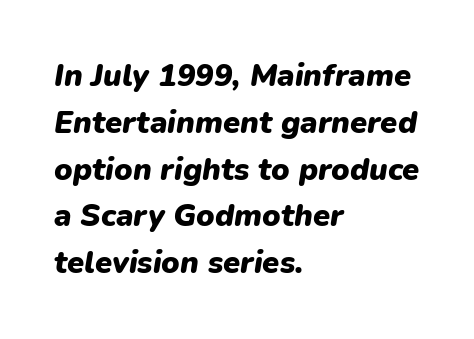
The image shows 31 px heavy type, italic (leaning right); set left-aligned, normal line spacing (1.51x), normal letter spacing, not underlined; low stroke contrast and a medium x-height.
